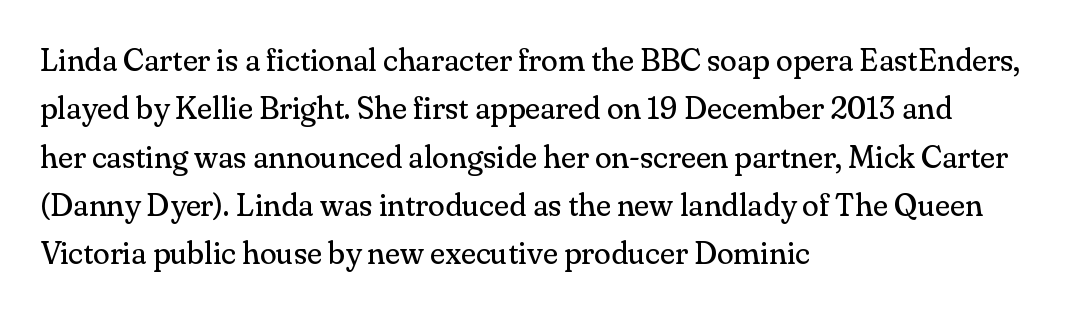
Q: Is the text bold? A: No.
Q: Is the text italic (slanted)? A: No, it is upright.
Q: Is the typeface a serif or a sans-serif typeface? A: Serif.
Q: Is the text underlined? A: No.
Q: How is the paragraph aligned? A: Left-aligned.
Q: Is the spacing between letters normal or unusually wide? A: Normal.
Q: Is the spacing between lines tight, normal or loose? A: Normal.
Q: Width (condensed, normal, or wide)? A: Normal.
Q: Stroke contrast? A: Medium.
Q: x-height? A: Small.
Q: Monospaced? A: No.
